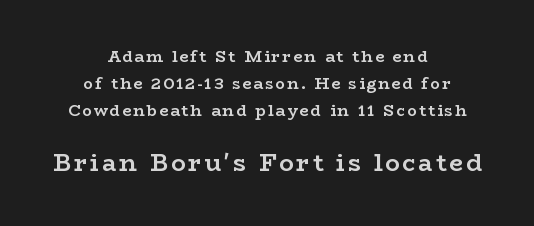
{"italic": "no", "bold": "yes", "underline": "no", "align": "center", "line_spacing": "normal", "line_spacing_ratio": 1.69, "larger_block": "second", "size_ratio": 1.5, "glyph_px": 24}
